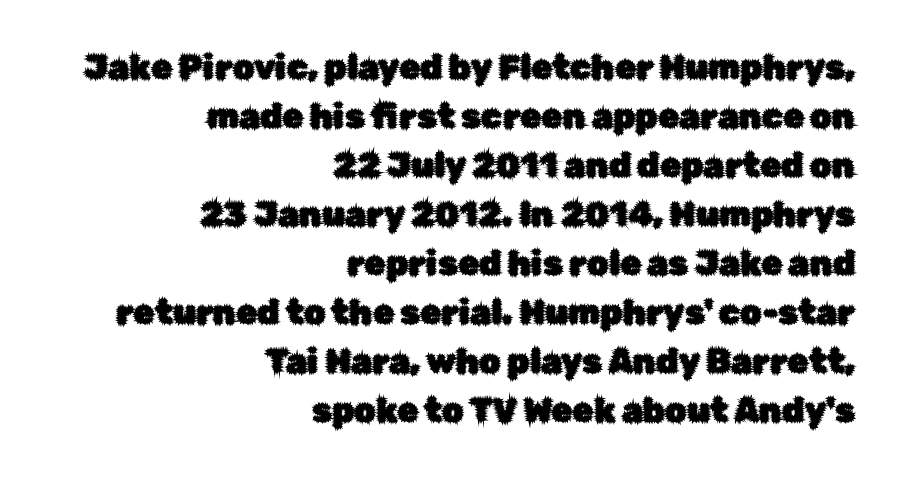
{"serif": "no", "italic": "no", "width": "normal", "stroke_contrast": "low", "x_height": "medium", "monospaced": "no", "underline": "no", "align": "right", "line_spacing": "normal", "line_spacing_ratio": 1.44, "letter_spacing": "normal", "letter_spacing_em": 0.0, "glyph_px": 34}
